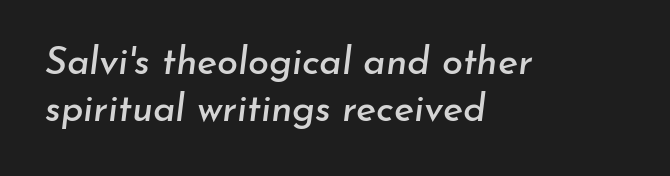
The glyphs look as if they've been sheared to an angle. Tracking value appears to be zero — textbook default spacing. Is this a fixed-width face? No — the glyphs have proportional, varying widths. Where is the straight margin? On the left. Only glyphs here, with clear space below each row.
